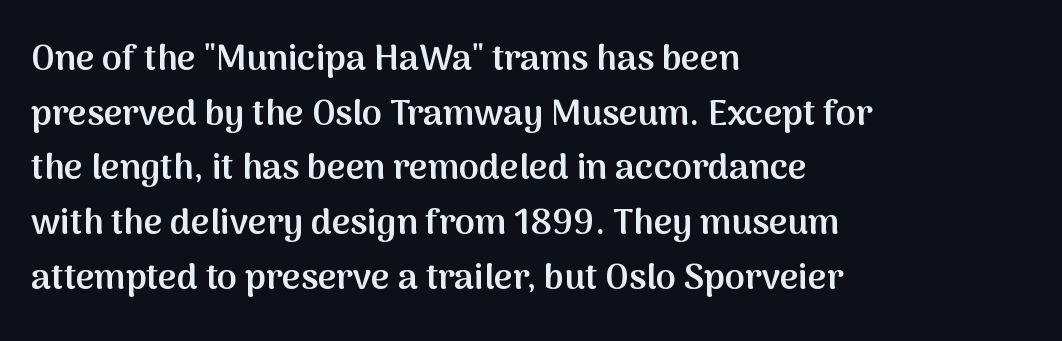
Character widths vary here, with narrow letters taking less room than wide ones. When letters stand straight like this, we call the style roman or upright. Rows of type keep a routine distance in the vertical direction. This rendering leaves character spacing at its baseline value. Lines of text with bare space underneath.
